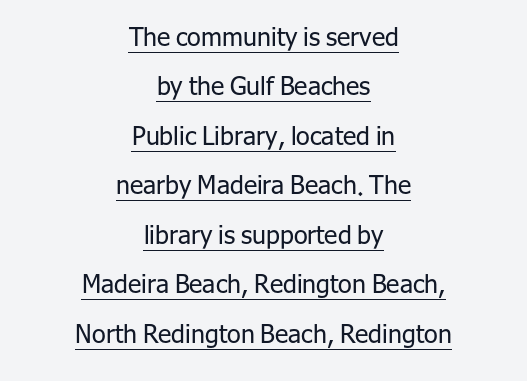
Is the letter spacing exaggerated? No — it looks like the ordinary default. Somebody hit Ctrl+U on this one — the words are underlined. Is there any slant? The stems are plumb. One glance says open: line gaps are wider than usual. Horizontal alignment here is central, giving a formal, balanced look.
